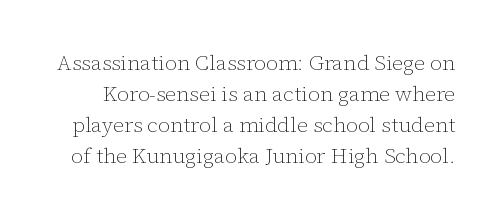
Bold? No — there's no thickening of the strokes. Descenders hang freely into open space. Line spacing here is normal. Observe the ordinary spacing: letters are neighbours, not strangers. Every stem runs plumb, perpendicular to the baseline.
